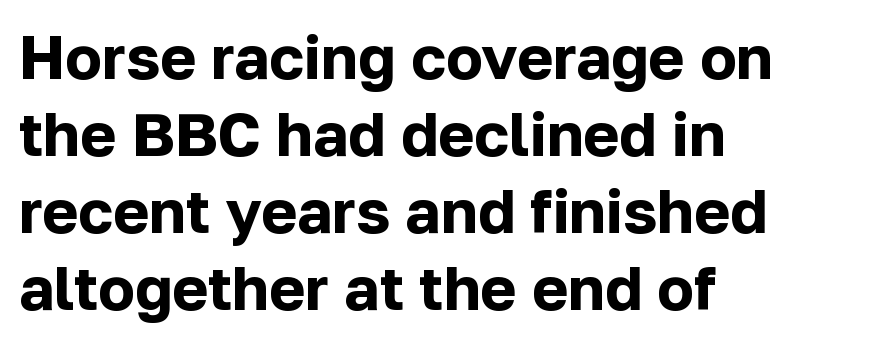
The image shows 61 px bold sans-serif type, upright; set left-aligned, normal line spacing (1.26x), normal letter spacing, not underlined; low stroke contrast and a medium x-height.
